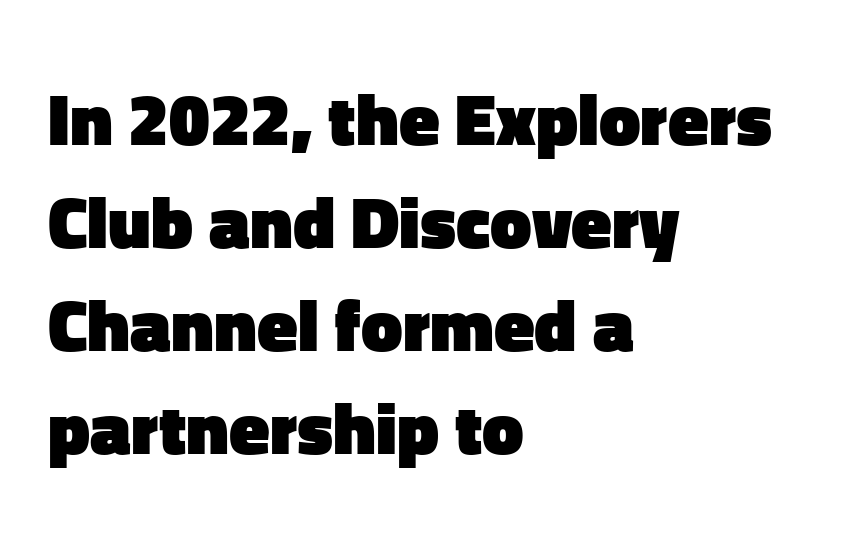
The image shows 74 px heavy sans-serif type, upright; set left-aligned, normal line spacing (1.39x), normal letter spacing, not underlined; low stroke contrast and a medium x-height.
